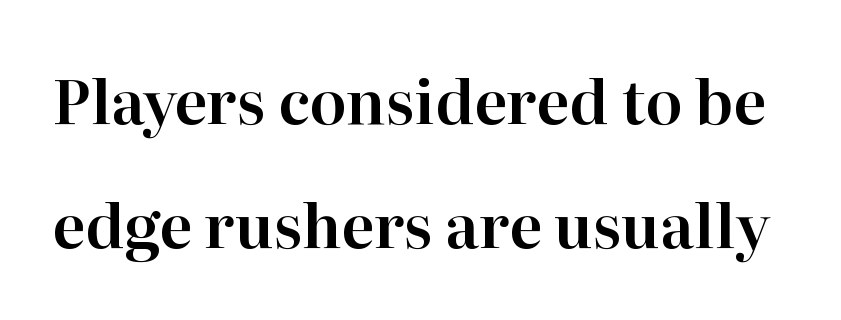
Q: Is the text italic (slanted)? A: No, it is upright.
Q: Is the typeface a serif or a sans-serif typeface? A: Serif.
Q: Is the text underlined? A: No.
Q: Is the spacing between letters normal or unusually wide? A: Normal.
Q: Is the spacing between lines tight, normal or loose? A: Loose.
Q: Width (condensed, normal, or wide)? A: Normal.
Q: Stroke contrast? A: High.
Q: x-height? A: Medium.
Q: Monospaced? A: No.
